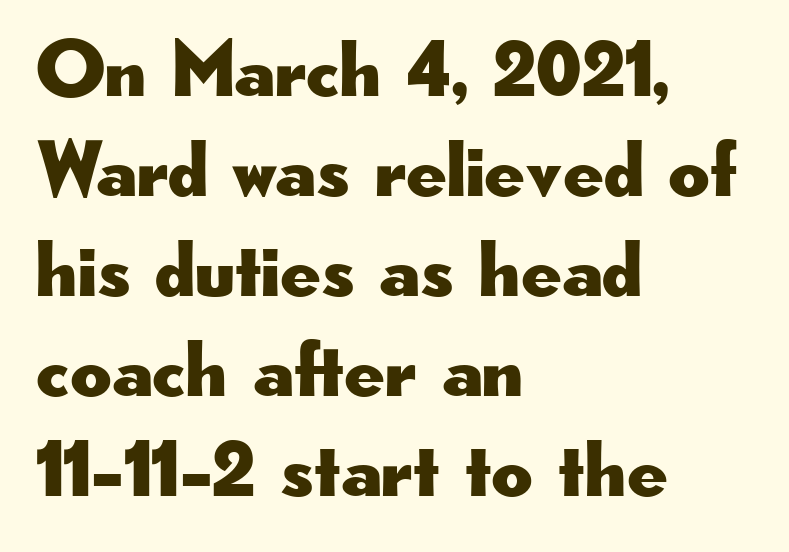
Evenly set lines give the paragraph a standard silhouette. Is this a fixed-width face? No — the glyphs have proportional, varying widths. Is the letter spacing exaggerated? No — it looks like the ordinary default. The space beneath each line is pristine and unruled. Unlike a traditional serif, this face leaves its strokes unadorned. The lines in this sample share a left origin and differ only in where they stop.
